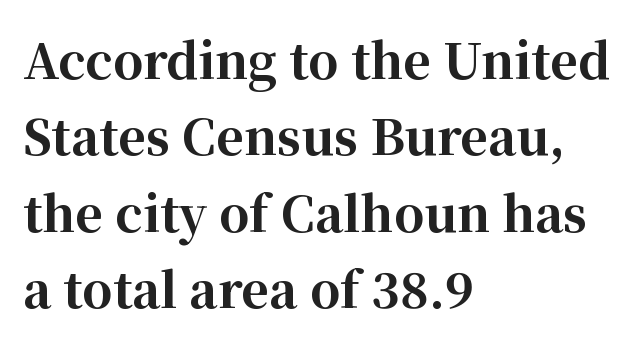
{"serif": "yes", "italic": "no", "bold": "yes", "weight": "bold", "width": "normal", "stroke_contrast": "high", "x_height": "medium", "monospaced": "no", "underline": "no", "align": "left", "line_spacing": "normal", "line_spacing_ratio": 1.59, "letter_spacing": "normal", "letter_spacing_em": 0.0, "glyph_px": 48}
